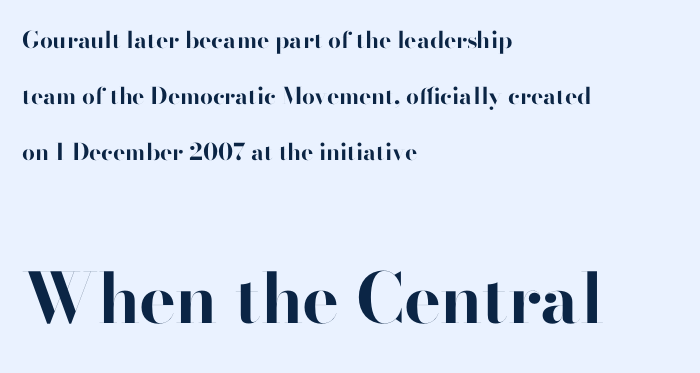
The gaps between neighbouring characters are ordinary and unremarkable. These words are printed bold, with thick strokes throughout. When letters stand straight like this, we call the style roman or upright. Is the block centered? No — it sits flush against the left margin. The type family on display is of the sans-serif kind.
